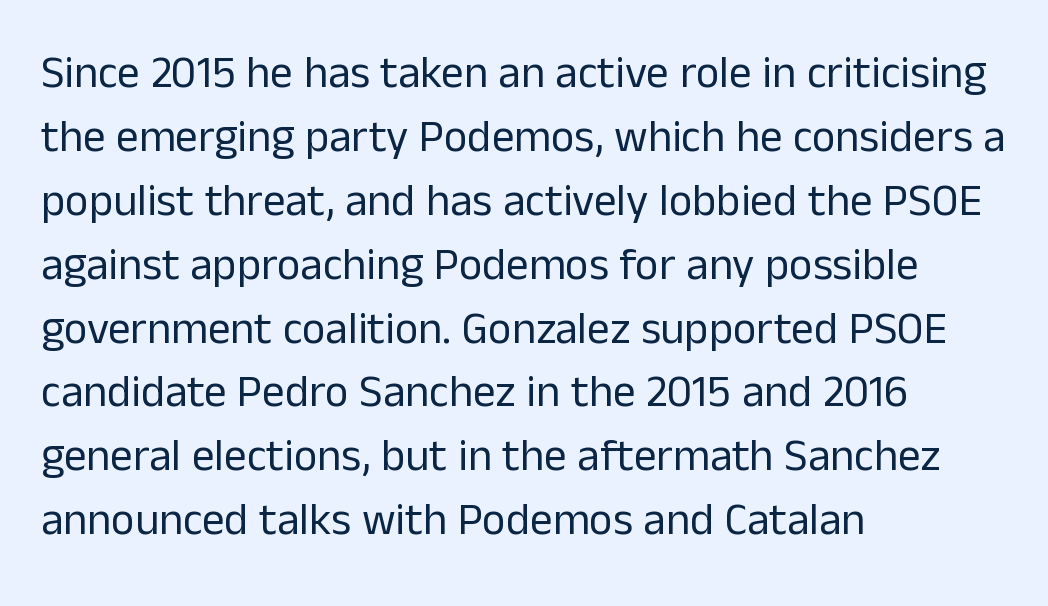
Default kerning and tracking; the words read as compact shapes. The type sits square on the baseline with zero lean. Spacing verdict: proportional, widths tailored to each character. Vertical spacing — default. The type family on display is of the sans-serif kind.
